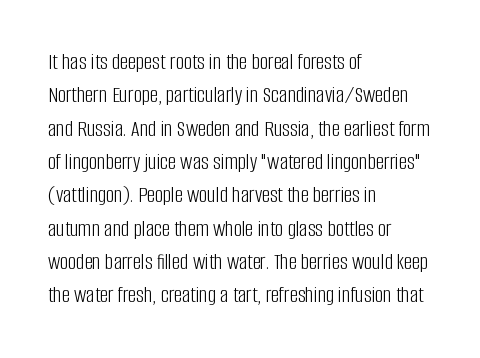
How would I describe the line gaps? Plain and ordinary. Just letters on the line, the space beneath them empty. Alignment: flush left. In terms of posture, this sample is upright.
